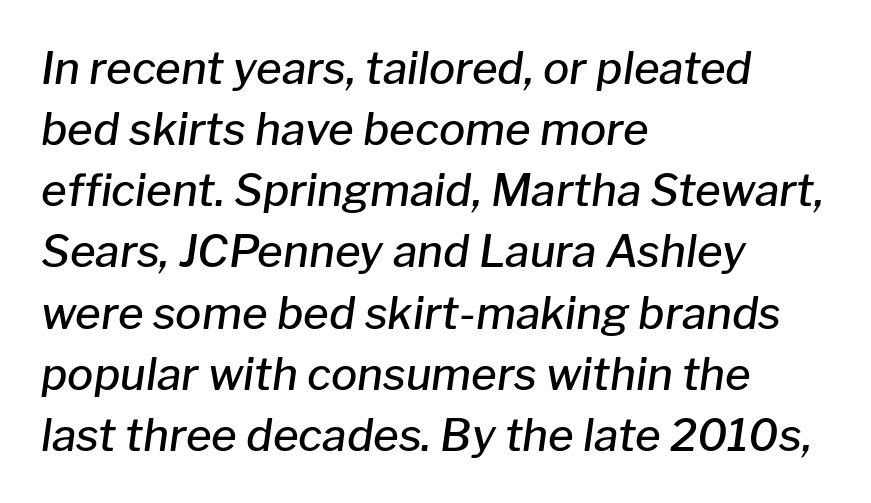
The line-height multiplier appears to be the usual default. The letters sit at their default tracking, neither squeezed nor spread. Honestly, there is no underline to notice here at all. Every row of glyphs begins at an identical x-position on the left. Each letter keeps its own natural width here, so spacing adapts to shape.
